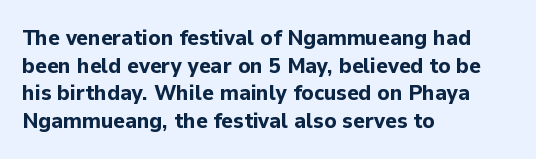
These words are printed bold, with thick strokes throughout. The string is rendered with underlining switched off. What's the leading like? Ordinary, nothing unusual. Tracking value appears to be zero — textbook default spacing. This rendering uses left alignment, leaving the right contour irregular. Every stem runs plumb, perpendicular to the baseline.
